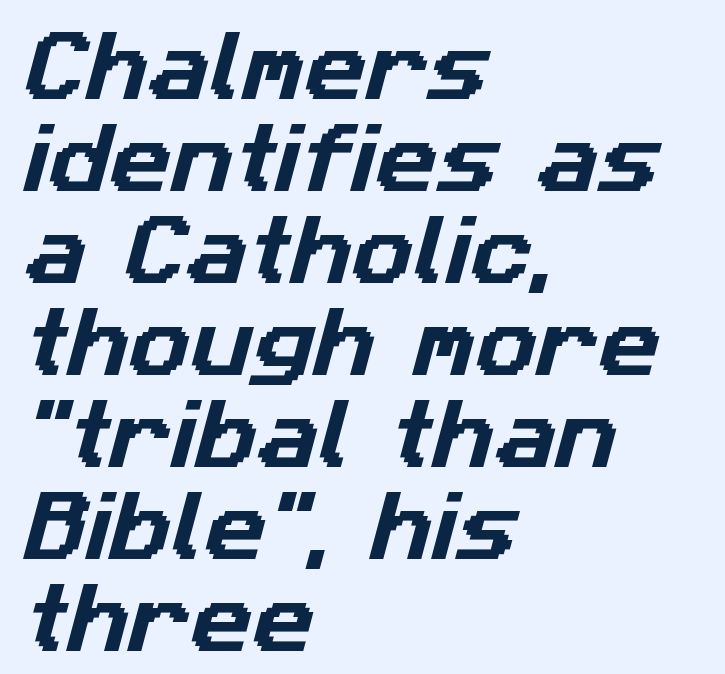
This sample is left-justified, so line endings fall wherever the words run out. The typeface chosen for these lines omits serifs. Does extra space separate the letters? No, they use regular spacing. A clean baseline with only descenders dipping below it. Spacing verdict: proportional, widths tailored to each character.
